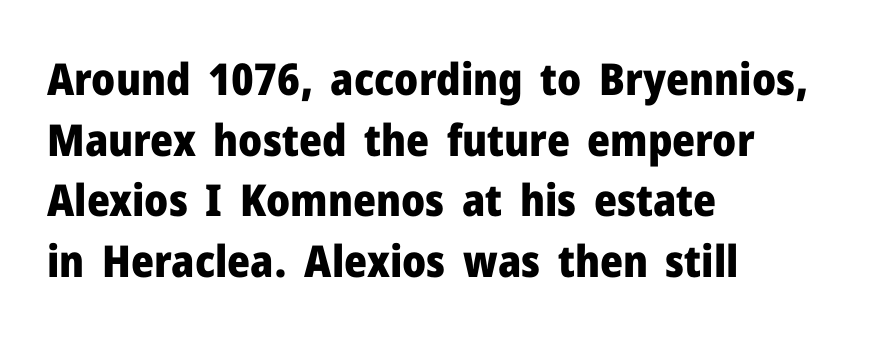
Q: Is the text bold? A: Yes.
Q: Is the text italic (slanted)? A: No, it is upright.
Q: Is the typeface a serif or a sans-serif typeface? A: Sans-serif.
Q: Is the text underlined? A: No.
Q: How is the paragraph aligned? A: Left-aligned.
Q: Is the spacing between letters normal or unusually wide? A: Normal.
Q: Is the spacing between lines tight, normal or loose? A: Normal.
Q: Width (condensed, normal, or wide)? A: Normal.
Q: Stroke contrast? A: Low.
Q: x-height? A: Medium.
Q: Monospaced? A: No.
